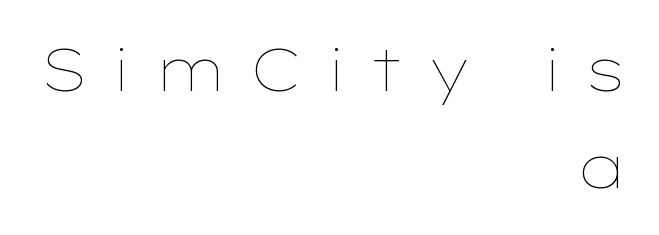
Q: Is the text bold? A: No.
Q: Is the text italic (slanted)? A: No, it is upright.
Q: Is the text underlined? A: No.
Q: How is the paragraph aligned? A: Right-aligned.
Q: Is the spacing between letters normal or unusually wide? A: Unusually wide.
Q: Is the spacing between lines tight, normal or loose? A: Normal.
Q: Width (condensed, normal, or wide)? A: Wide.
Q: Stroke contrast? A: Low.
Q: x-height? A: Medium.
Q: Monospaced? A: No.
